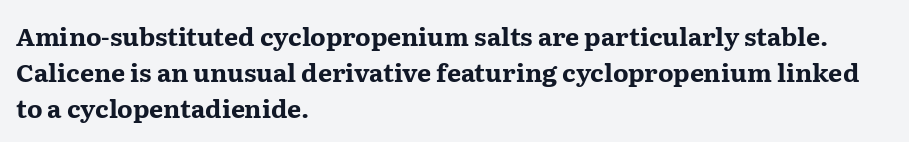
Q: Is the text bold? A: Yes.
Q: Is the text italic (slanted)? A: No, it is upright.
Q: Is the text underlined? A: No.
Q: How is the paragraph aligned? A: Left-aligned.
Q: Is the spacing between letters normal or unusually wide? A: Normal.
Q: Is the spacing between lines tight, normal or loose? A: Normal.
